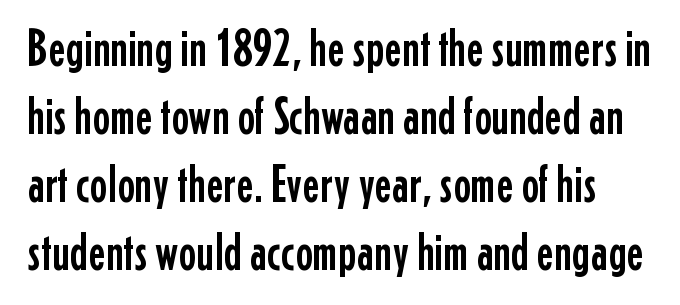
Q: Is the text italic (slanted)? A: No, it is upright.
Q: Is the typeface a serif or a sans-serif typeface? A: Sans-serif.
Q: Is the text underlined? A: No.
Q: Is the spacing between letters normal or unusually wide? A: Normal.
Q: Is the spacing between lines tight, normal or loose? A: Normal.
Q: Width (condensed, normal, or wide)? A: Condensed.
Q: Stroke contrast? A: Low.
Q: x-height? A: Medium.
Q: Monospaced? A: No.
